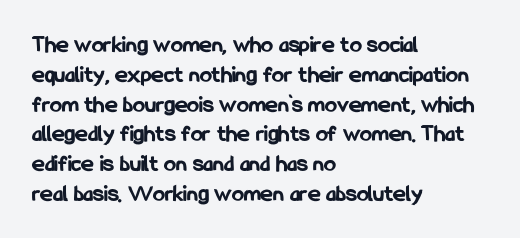
The image shows 24 px bold type, upright; set left-aligned, line spacing 1.24x, normal letter spacing, not underlined.
